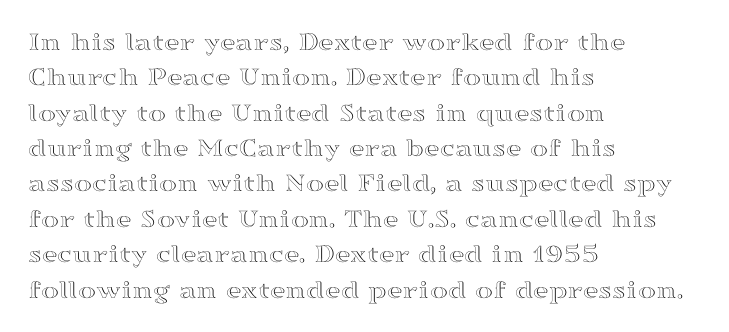
Interline gaps are of average width in this sample. The axis of the letterforms is exactly vertical. Casual observation: everything's shoved over to the left. These lines keep a tight, regular rhythm from letter to letter. Unmarked baselines from the first word to the last.
